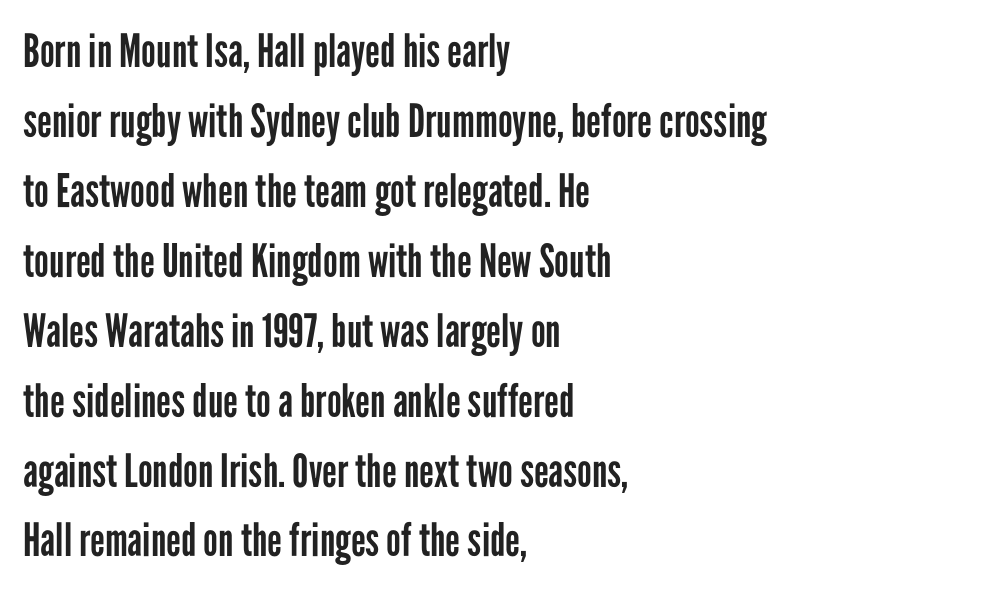
Q: Is the text bold? A: No.
Q: Is the text italic (slanted)? A: No, it is upright.
Q: Is the typeface a serif or a sans-serif typeface? A: Sans-serif.
Q: Is the text underlined? A: No.
Q: How is the paragraph aligned? A: Left-aligned.
Q: Is the spacing between letters normal or unusually wide? A: Normal.
Q: Is the spacing between lines tight, normal or loose? A: Normal.
Q: Width (condensed, normal, or wide)? A: Condensed.
Q: Stroke contrast? A: Low.
Q: x-height? A: Medium.
Q: Monospaced? A: No.
